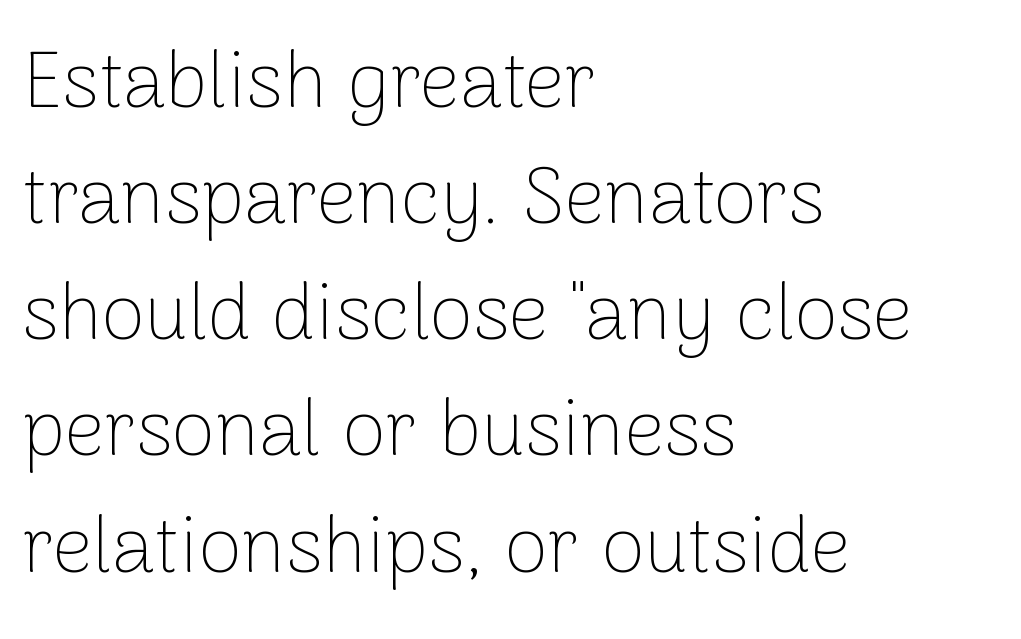
Q: Is the text bold? A: No.
Q: Is the text italic (slanted)? A: No, it is upright.
Q: Is the typeface a serif or a sans-serif typeface? A: Sans-serif.
Q: Is the text underlined? A: No.
Q: How is the paragraph aligned? A: Left-aligned.
Q: Is the spacing between letters normal or unusually wide? A: Normal.
Q: Is the spacing between lines tight, normal or loose? A: Normal.
Q: Width (condensed, normal, or wide)? A: Normal.
Q: Stroke contrast? A: Low.
Q: x-height? A: Medium.
Q: Monospaced? A: No.
